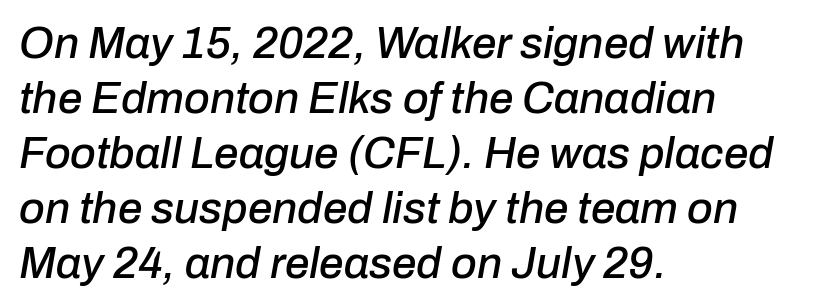
You can tell it's italic because the verticals aren't actually vertical. A typesetter would call this zero additional tracking. The rag falls on the right side of this text block. The space directly below the letters is spotless.
